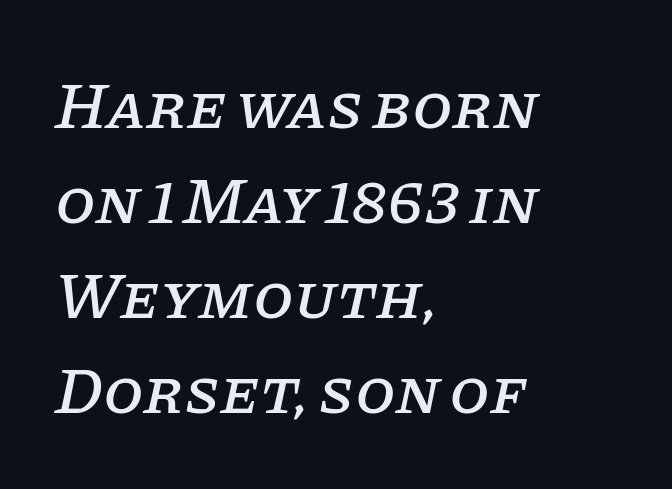
The typography opts for an oblique posture over an upright one. Each row of text sits above clean, open space. Horizontally, the lines are justified to the leading edge only. This sample has the flowing, uneven cadence of proportional lettering. Standard letterfit; no display-style spreading of the glyphs. Note: serifs present on the glyphs.
